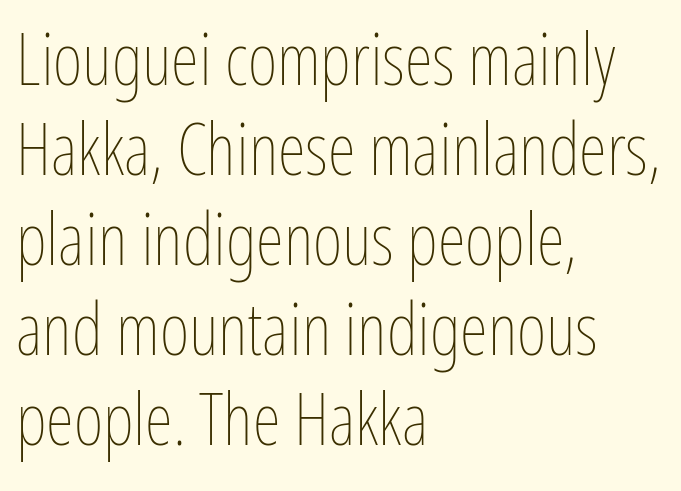
The image shows 72 px thin, condensed type, upright; set left-aligned, normal line spacing (1.25x), normal letter spacing, not underlined; low stroke contrast and a medium x-height.
